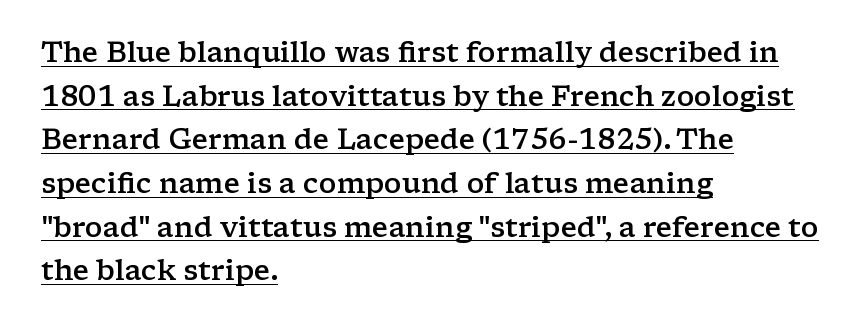
Proportional: the letters do not fall into vertical columns. Every character sits straight up, as roman type does. Does the copy run flush right? No — it runs flush left. Small tapered or slab feet sit at the stroke ends, so this counts as serif.
